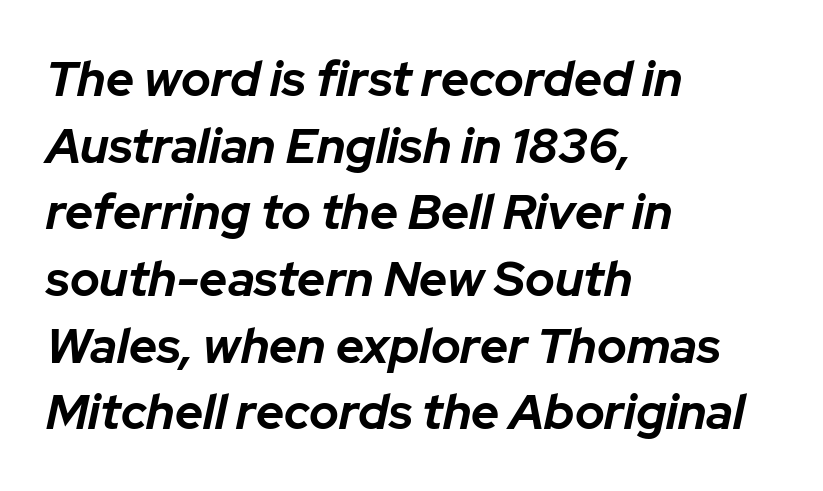
Caption: standard tracking, unaltered. Each glyph is drawn with heavy, bold strokes. The passage shown stacks its lines at a standard gap. A classic flush-left, rag-right setting is used for this passage. Compared with ordinary roman type, these characters are visibly tilted.
